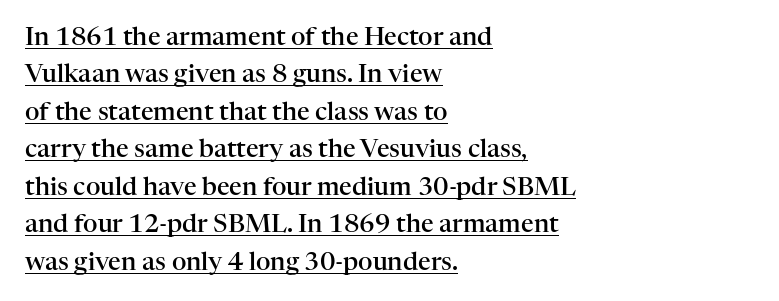
The image shows 25 px text type, upright; set left-aligned, normal line spacing (1.5x), normal letter spacing, underlined.
